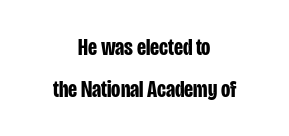
No word sits above an underline. The type is set solid horizontally, with unmodified tracking. If you folded the block vertically in half, each line would mirror itself in length. Weight check: bold — yes, fully. When letters stand straight like this, we call the style roman or upright.
